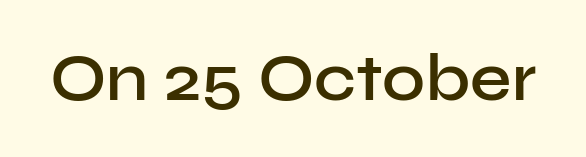
The image shows 66 px semibold sans-serif type, upright; set normal letter spacing, not underlined; low stroke contrast and a medium x-height.
